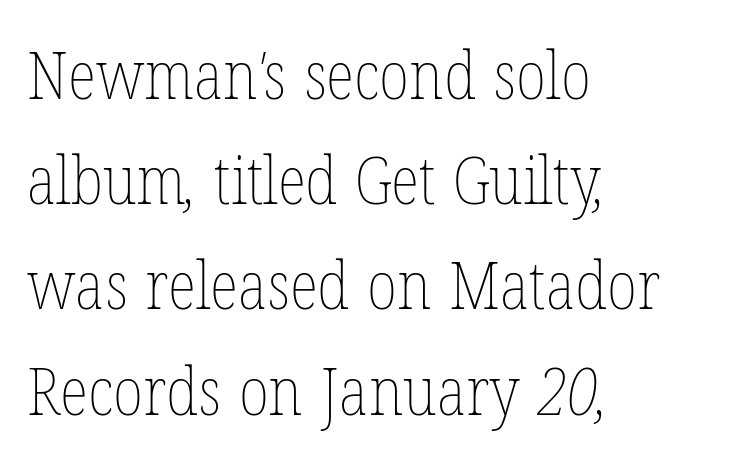
{"bold": "no", "weight": "thin", "width": "condensed", "stroke_contrast": "low", "x_height": "medium", "monospaced": "no", "underline": "no", "align": "left", "line_spacing": "normal", "line_spacing_ratio": 1.57, "letter_spacing": "normal", "letter_spacing_em": 0.0, "glyph_px": 67}
